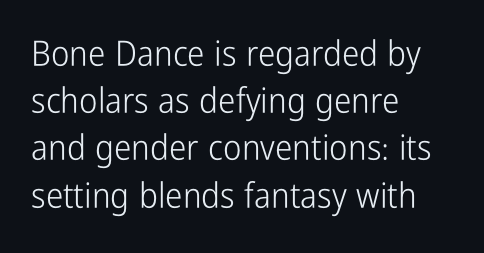
Spacing verdict: proportional, widths tailored to each character. Is there any slant? The stems are plumb. The line-height multiplier appears to be the usual default. Clear beneath every line of the passage. Observe the ordinary spacing: letters are neighbours, not strangers. Unlike a traditional serif, this face leaves its strokes unadorned.
